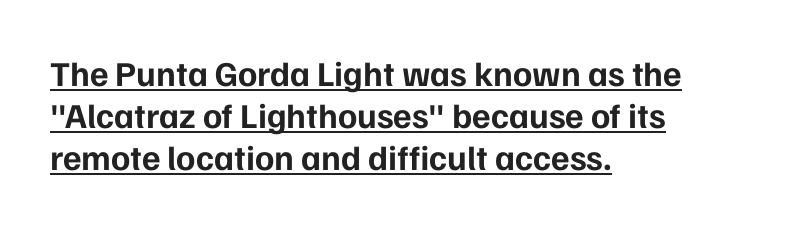
{"serif": "no", "italic": "no", "bold": "yes", "weight": "bold", "width": "normal", "stroke_contrast": "low", "x_height": "medium", "monospaced": "no", "underline": "yes", "align": "left", "line_spacing_ratio": 1.2, "letter_spacing": "normal", "letter_spacing_em": 0.0, "glyph_px": 35}
